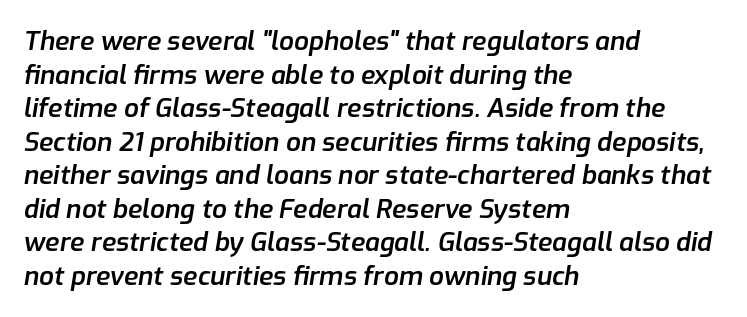
Semibold letterforms, between regular and bold. The paragraph has a hard left edge and a soft right edge. Unmarked baselines from the first word to the last. Compared with typical paragraphs, the rows here are spaced about the same. Tracking here is standard; glyphs follow each other at the usual distance. You can tell it's italic because the verticals aren't actually vertical.
